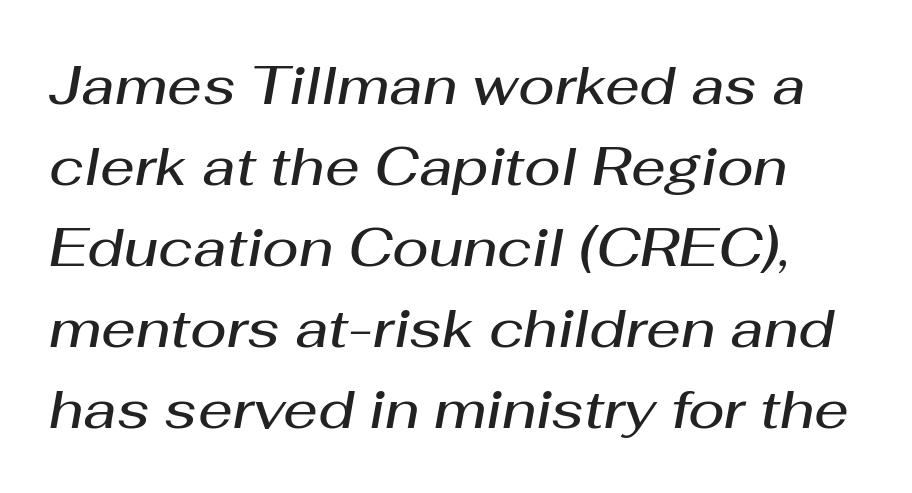
The image shows 54 px semibold type, italic (leaning right); set normal line spacing (1.5x), normal letter spacing, not underlined; medium stroke contrast and a medium x-height.
